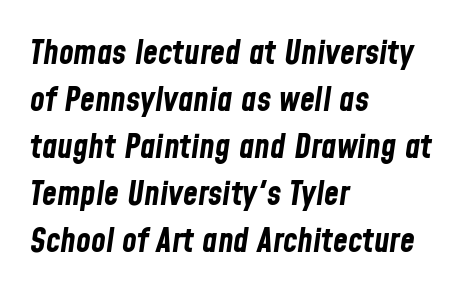
Q: Is the text bold? A: Yes.
Q: Is the text italic (slanted)? A: Yes, it leans right by about 8 degrees.
Q: Is the text underlined? A: No.
Q: How is the paragraph aligned? A: Left-aligned.
Q: Is the spacing between letters normal or unusually wide? A: Normal.
Q: Is the spacing between lines tight, normal or loose? A: Normal.
Q: Width (condensed, normal, or wide)? A: Condensed.
Q: Stroke contrast? A: Low.
Q: x-height? A: Medium.
Q: Monospaced? A: No.
